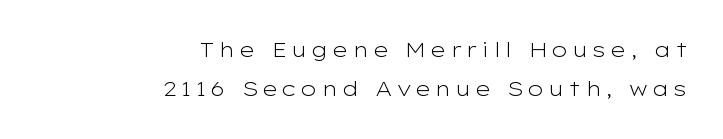
The typesetting does not lean heavy: it is not bold. Compared with a flush-left layout, this one pins lines to the opposite, right side. Posture: straight, roman, zero tilt. Type without underlining.
